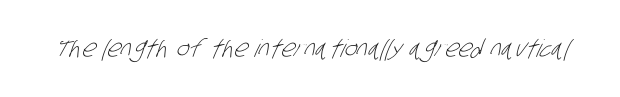
{"bold": "no", "underline": "no", "letter_spacing": "normal", "letter_spacing_em": 0.0, "glyph_px": 24}
